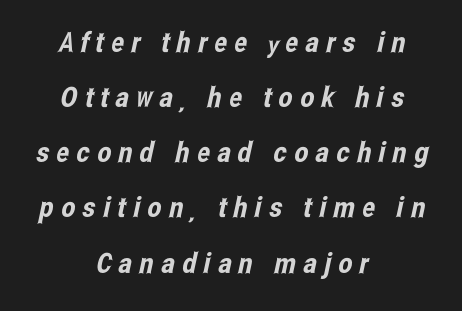
Horizontal alignment here is central, giving a formal, balanced look. Is this a fixed-width face? No — the glyphs have proportional, varying widths. One glance says open: line gaps are wider than usual. I'd call this a sans setting — the letters go barefoot. Descenders are the only things crossing below the line. The rendering inserts visible extra space after every character.
